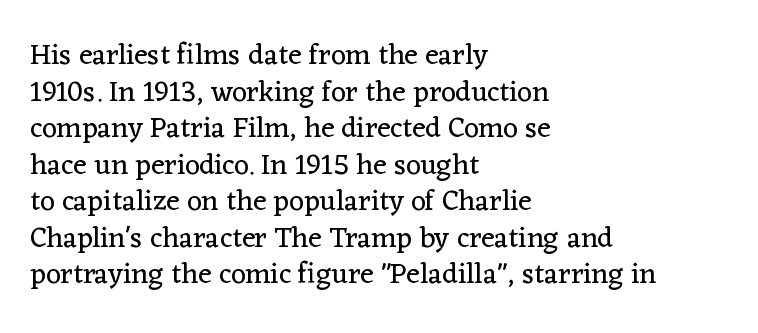
The image shows 29 px regular-weight serif type, upright; set left-aligned, normal line spacing (1.26x), normal letter spacing, not underlined; low stroke contrast and a medium x-height.
